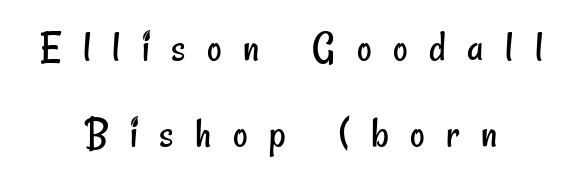
The image shows 45 px regular-weight, condensed sans-serif type; set centered, loose line spacing (1.92x), unusually wide letter spacing (+0.48 em), not underlined; low stroke contrast and a small x-height.
